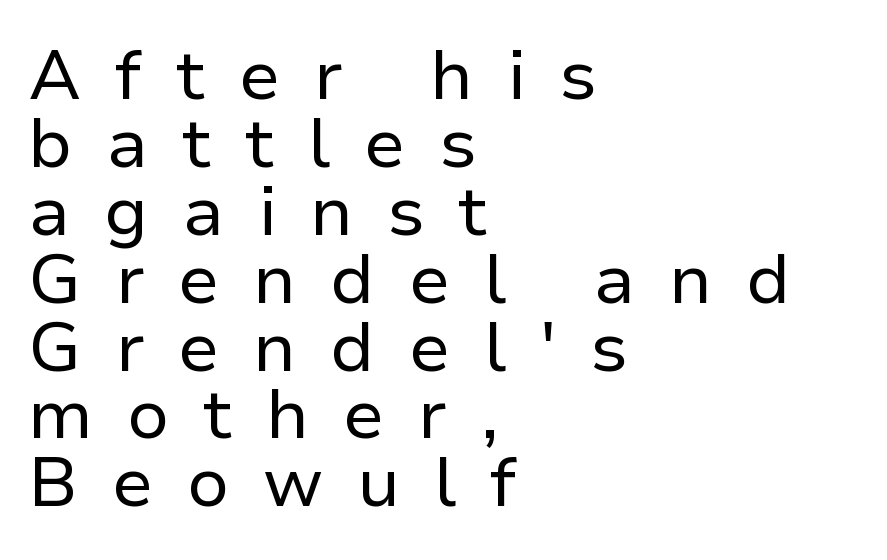
{"serif": "no", "italic": "no", "bold": "no", "weight": "regular", "width": "normal", "stroke_contrast": "low", "x_height": "medium", "monospaced": "no", "underline": "no", "align": "left", "line_spacing": "tight", "line_spacing_ratio": 0.97, "letter_spacing": "wide", "letter_spacing_em": 0.48, "glyph_px": 70}
